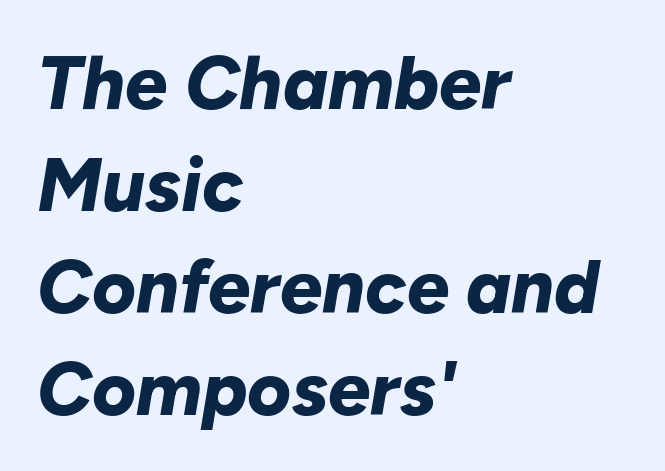
{"italic": "yes", "lean": "right", "slant_degrees": 10, "bold": "yes", "weight": "bold", "width": "normal", "stroke_contrast": "low", "x_height": "medium", "monospaced": "no", "underline": "no", "align": "left", "line_spacing": "normal", "line_spacing_ratio": 1.36, "letter_spacing": "normal", "letter_spacing_em": 0.0, "glyph_px": 75}
